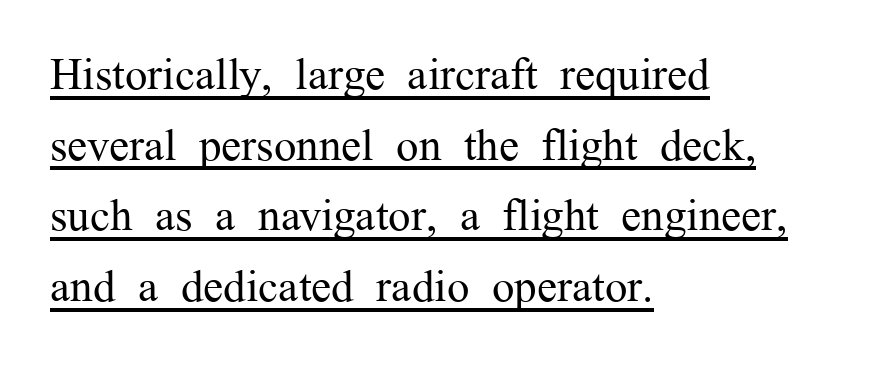
The image shows 45 px regular-weight serif type, upright; set left-aligned, normal line spacing (1.57x), normal letter spacing, underlined; medium stroke contrast and a medium x-height.
